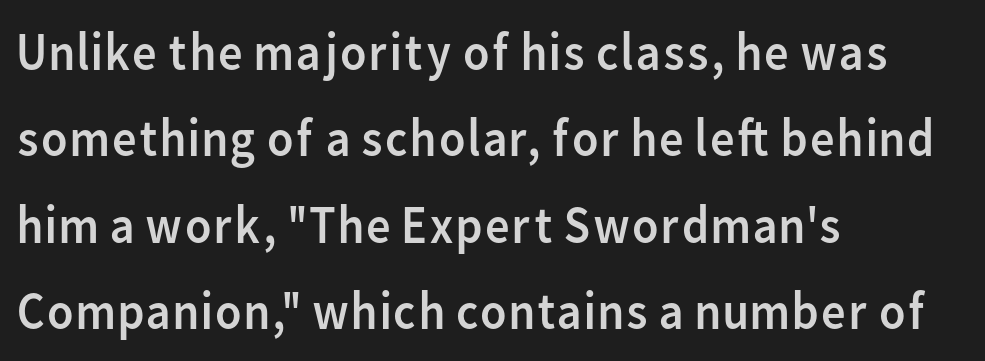
Check under the words: just untouched page. Heft: none added — not bold. The rendering uses natural spacing where letterforms have individual widths. Compared with typical body copy, the letter spacing here is the same. A student would call this left alignment; a typographer would say flush left, rag right. The glyphs in this specimen are sans serif.
